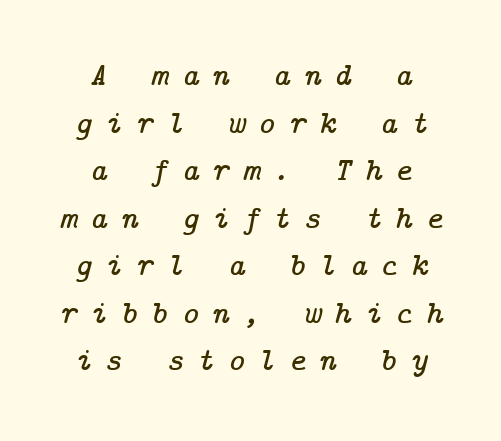
The space beneath each line is pristine and unruled. Designer's note — italics engaged. Examine the stroke ends and you'll spot serifs. Alignment: centered.
